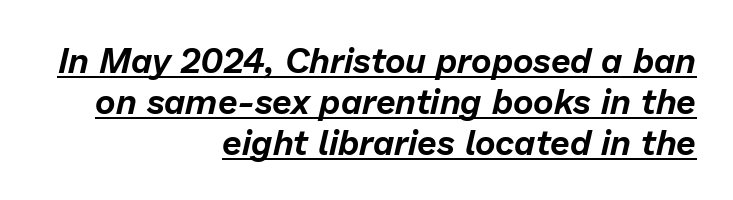
{"italic": "yes", "lean": "right", "slant_degrees": 13, "width": "normal", "stroke_contrast": "low", "x_height": "medium", "monospaced": "no", "underline": "yes", "align": "right", "line_spacing_ratio": 1.17, "letter_spacing": "normal", "letter_spacing_em": 0.0, "glyph_px": 35}
